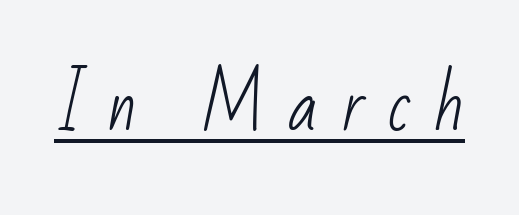
{"serif": "no", "bold": "no", "weight": "light", "width": "condensed", "stroke_contrast": "low", "x_height": "small", "monospaced": "no", "underline": "yes", "letter_spacing": "wide", "letter_spacing_em": 0.34, "glyph_px": 67}
